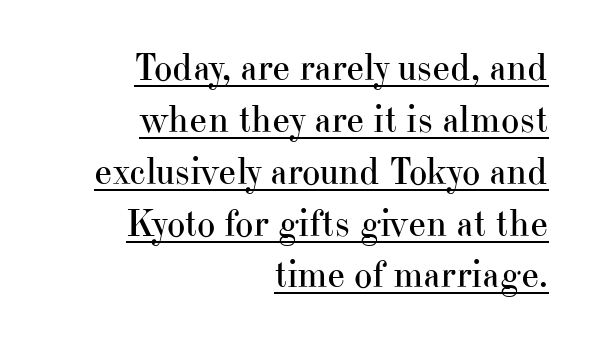
{"serif": "yes", "italic": "no", "bold": "no", "weight": "regular", "width": "normal", "stroke_contrast": "high", "x_height": "small", "monospaced": "no", "underline": "yes", "align": "right", "line_spacing": "normal", "line_spacing_ratio": 1.33, "letter_spacing": "normal", "letter_spacing_em": 0.0, "glyph_px": 39}
